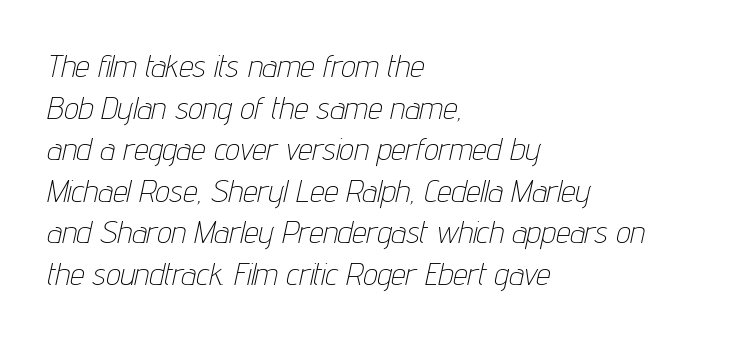
No word sits above an underline. Think of a printed novel: that variable character pitch is what you see here. The passage shown has conventional tracking throughout. The strokes carry an ordinary text weight at most.
